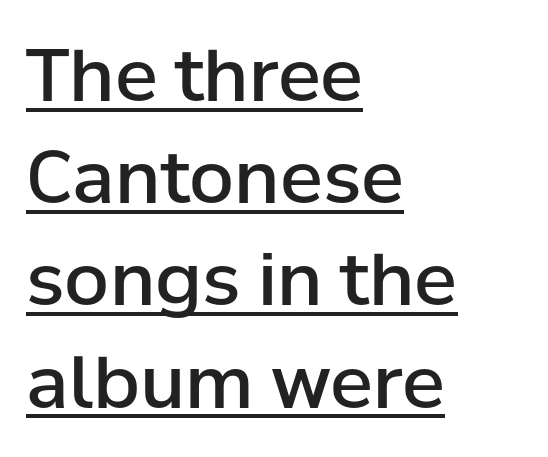
{"serif": "no", "italic": "no", "bold": "semi", "weight": "semibold", "width": "normal", "stroke_contrast": "low", "x_height": "medium", "monospaced": "no", "underline": "yes", "align": "left", "line_spacing": "normal", "line_spacing_ratio": 1.42, "letter_spacing": "normal", "letter_spacing_em": 0.0, "glyph_px": 72}
